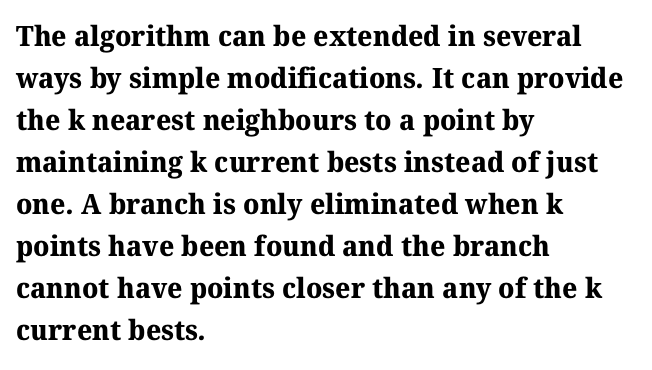
{"serif": "yes", "bold": "yes", "weight": "bold", "width": "normal", "stroke_contrast": "medium", "x_height": "medium", "monospaced": "no", "underline": "no", "align": "left", "line_spacing": "normal", "line_spacing_ratio": 1.5, "letter_spacing": "normal", "letter_spacing_em": 0.0, "glyph_px": 28}
